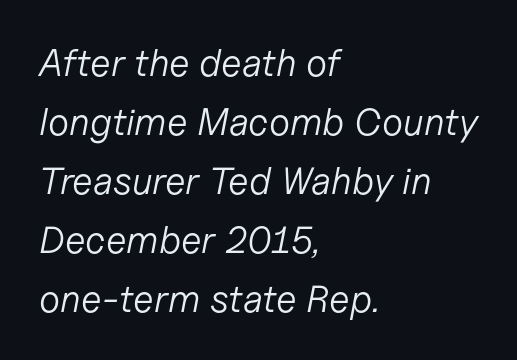
Q: Is the text bold? A: No.
Q: Is the text italic (slanted)? A: Yes, it leans right by about 11 degrees.
Q: Is the text underlined? A: No.
Q: How is the paragraph aligned? A: Left-aligned.
Q: Is the spacing between letters normal or unusually wide? A: Normal.
Q: Is the spacing between lines tight, normal or loose? A: Normal.
Q: Width (condensed, normal, or wide)? A: Normal.
Q: Stroke contrast? A: Low.
Q: x-height? A: Medium.
Q: Monospaced? A: No.
